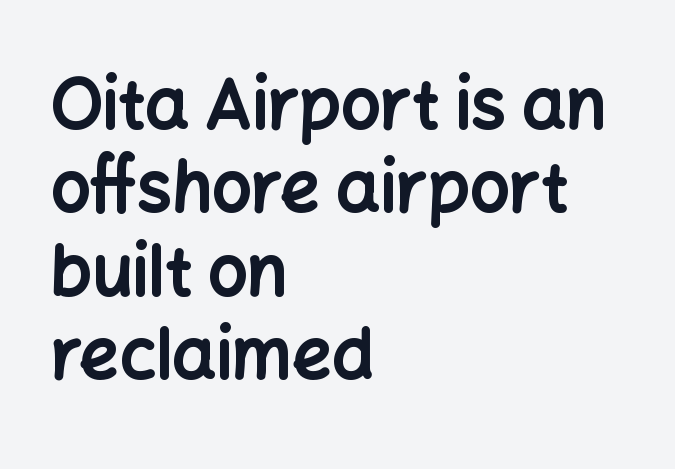
The image shows 69 px bold sans-serif type, upright; set left-aligned, line spacing 1.21x, normal letter spacing, not underlined; low stroke contrast and a medium x-height.
